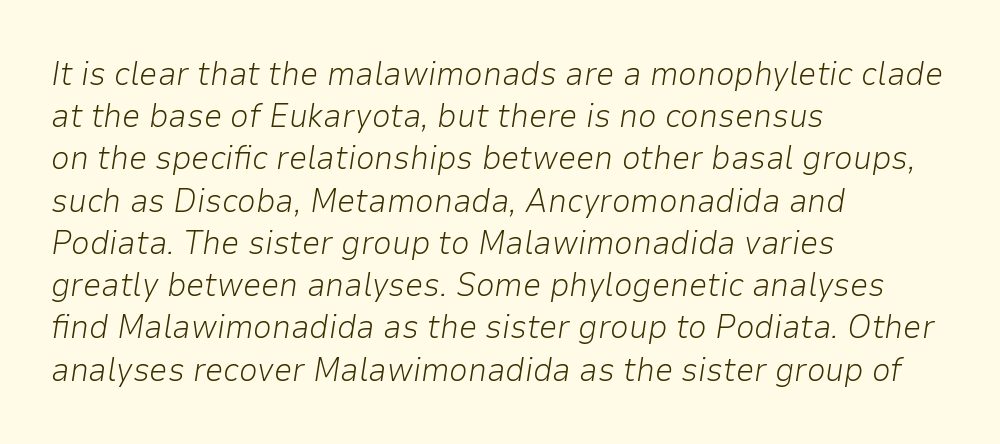
The image shows 33 px light type, italic (leaning right); set left-aligned, normal line spacing (1.28x), normal letter spacing, not underlined; low stroke contrast and a medium x-height.
